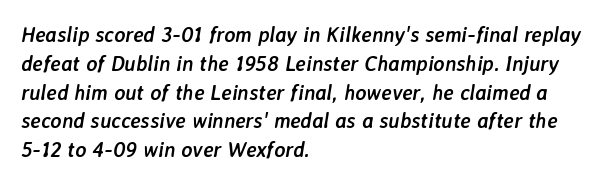
{"italic": "yes", "lean": "right", "slant_degrees": 7, "bold": "yes", "underline": "no", "align": "left", "line_spacing": "normal", "line_spacing_ratio": 1.37, "letter_spacing": "normal", "letter_spacing_em": 0.0, "glyph_px": 21}
